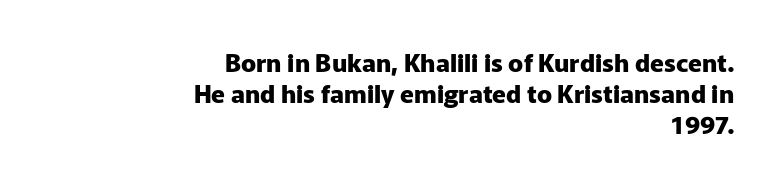
The image shows 25 px bold type, upright; set right-aligned, normal line spacing (1.25x), normal letter spacing, not underlined.
